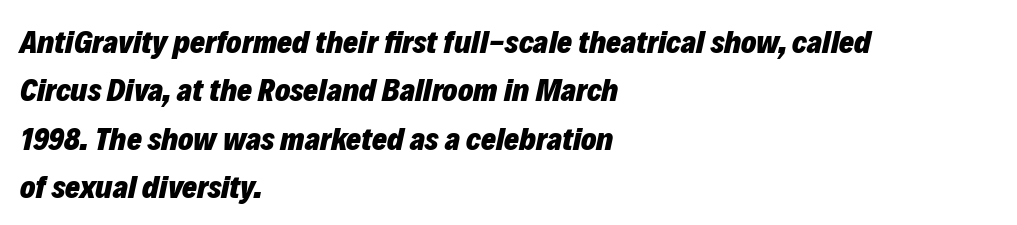
The image shows 32 px heavy type, italic (leaning right); set left-aligned, normal line spacing (1.51x), normal letter spacing, not underlined; low stroke contrast and a medium x-height.
